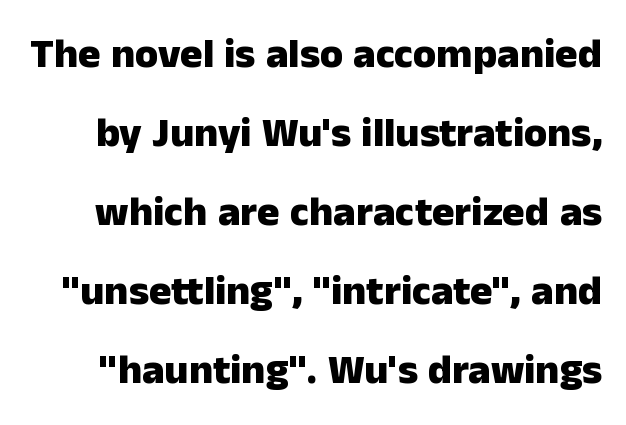
The type is set solid horizontally, with unmodified tracking. Look at the bottom of the vertical strokes: they stop flat, with no serifs. The passage shown is typed in a proportional face where columns would drift. The glyphs are unaccompanied by any horizontal stroke below them.
